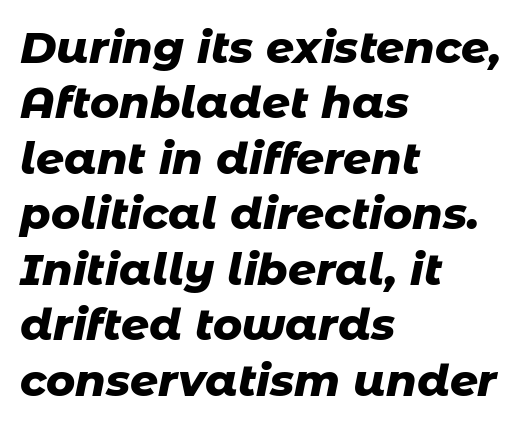
Q: Is the text bold? A: Yes.
Q: Is the text italic (slanted)? A: Yes, it leans right by about 11 degrees.
Q: Is the text underlined? A: No.
Q: How is the paragraph aligned? A: Left-aligned.
Q: Is the spacing between letters normal or unusually wide? A: Normal.
Q: Is the spacing between lines tight, normal or loose? A: Normal.
Q: Width (condensed, normal, or wide)? A: Normal.
Q: Stroke contrast? A: Low.
Q: x-height? A: Medium.
Q: Monospaced? A: No.
